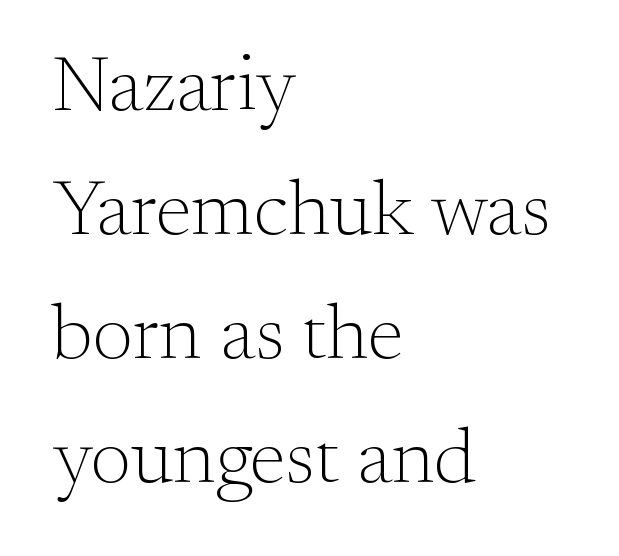
The image shows 78 px light serif type, upright; set left-aligned, normal line spacing (1.59x), normal letter spacing, not underlined; medium stroke contrast and a small x-height.
